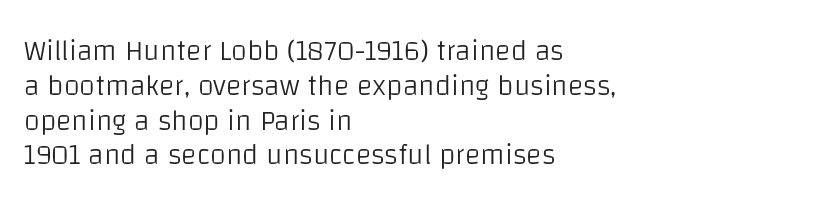
Nothing heavy about these letters — not bold at all. The rendering uses natural spacing where letterforms have individual widths. What stands out about the letter spacing? Nothing — it is the standard amount. The face used here is a sans, in the tradition of grotesques and geometrics. The words here are not underlined. Notice how the stems are strictly vertical — no italics here.
